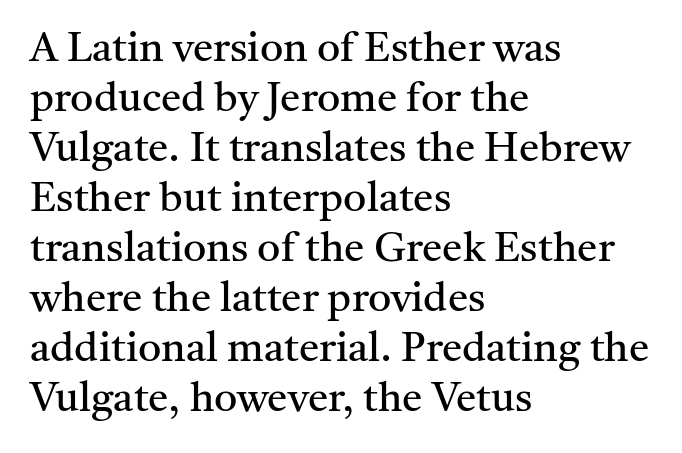
{"serif": "yes", "italic": "no", "bold": "no", "weight": "regular", "width": "normal", "stroke_contrast": "medium", "x_height": "medium", "monospaced": "no", "underline": "no", "align": "left", "line_spacing_ratio": 1.22, "letter_spacing": "normal", "letter_spacing_em": 0.0, "glyph_px": 41}
